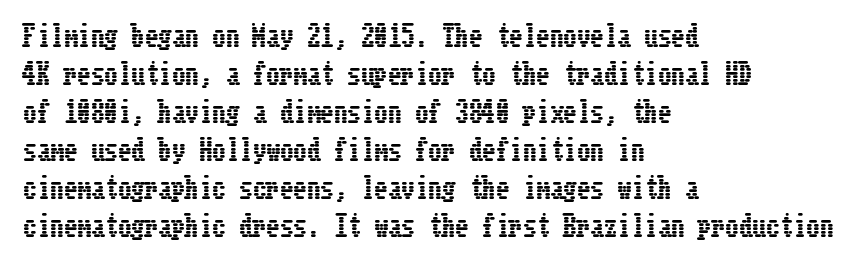
{"italic": "no", "underline": "no", "align": "left", "line_spacing": "normal", "line_spacing_ratio": 1.41, "letter_spacing": "normal", "letter_spacing_em": 0.0, "glyph_px": 27}
